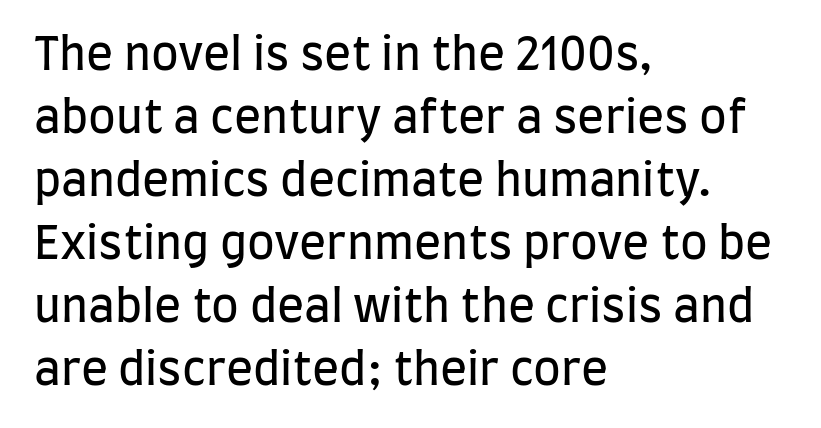
The image shows 45 px regular-weight, condensed sans-serif type, upright; set left-aligned, normal line spacing (1.4x), normal letter spacing, not underlined; low stroke contrast and a large x-height.
